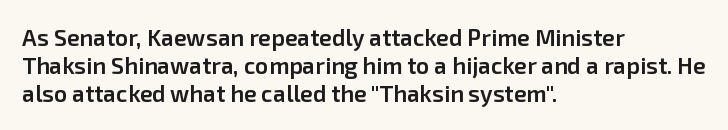
The image shows 23 px text type, upright; set left-aligned, line spacing 1.22x, normal letter spacing, not underlined.
